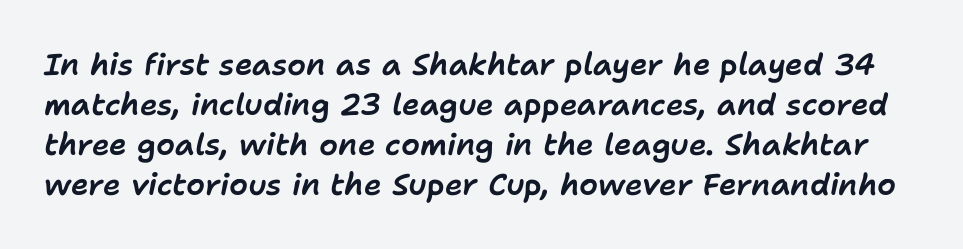
The image shows 30 px text type, italic (leaning right); set normal line spacing (1.33x), normal letter spacing, not underlined; low stroke contrast and a medium x-height.
